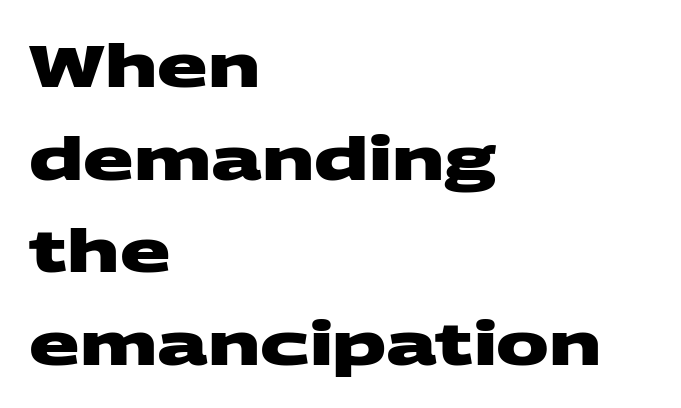
Q: Is the text bold? A: Yes.
Q: Is the typeface a serif or a sans-serif typeface? A: Sans-serif.
Q: Is the text underlined? A: No.
Q: How is the paragraph aligned? A: Left-aligned.
Q: Is the spacing between letters normal or unusually wide? A: Normal.
Q: Is the spacing between lines tight, normal or loose? A: Normal.
Q: Width (condensed, normal, or wide)? A: Wide.
Q: Stroke contrast? A: Medium.
Q: x-height? A: Large.
Q: Monospaced? A: No.
